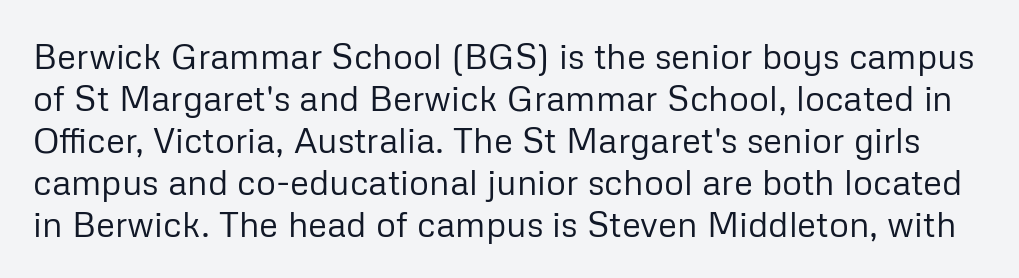
Is there any slant? The stems are plumb. Character widths vary here, with narrow letters taking less room than wide ones. Counters stay open thanks to moderate or lighter strokes. A typesetter would call this zero additional tracking. A bare baseline throughout the passage. What kind of face is this? One without serifs — a sans.
